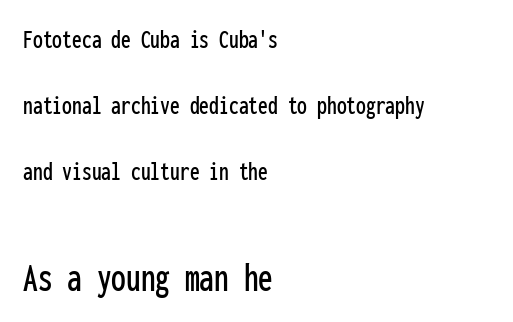
The image shows 42 px condensed sans-serif type, upright, monospaced; set left-aligned, loose line spacing (2.35x), normal letter spacing, not underlined; the second (bottom) block is 1.5x larger; low stroke contrast and a medium x-height.
